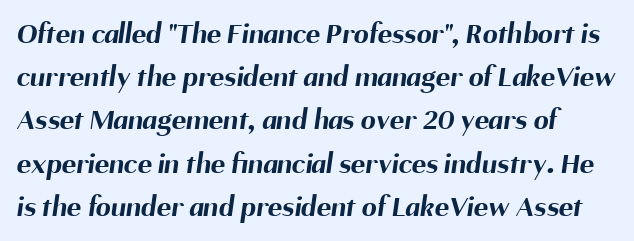
The image shows 30 px bold sans-serif type; set left-aligned, normal line spacing (1.44x), normal letter spacing, not underlined; medium stroke contrast and a medium x-height.
